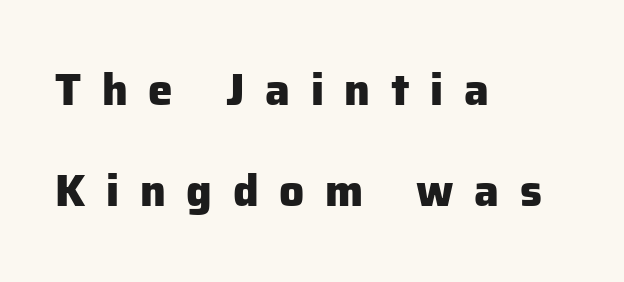
The image shows 44 px heavy sans-serif type, upright; set left-aligned, loose line spacing (2.3x), unusually wide letter spacing (+0.47 em), not underlined; low stroke contrast and a medium x-height.
